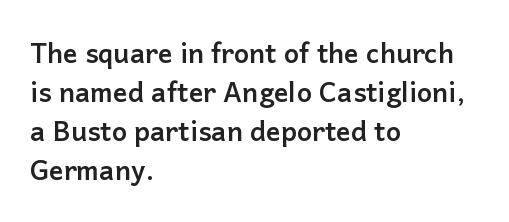
{"italic": "no", "bold": "yes", "underline": "no", "align": "left", "line_spacing": "normal", "line_spacing_ratio": 1.45, "letter_spacing": "normal", "letter_spacing_em": 0.0, "glyph_px": 27}
